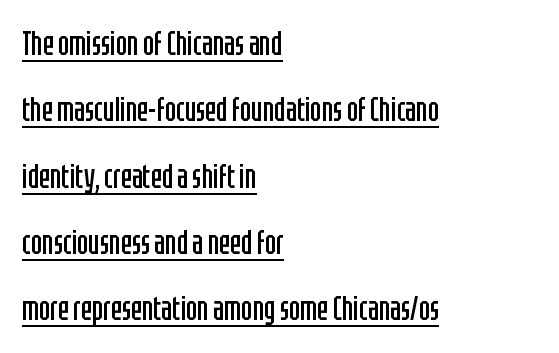
The image shows 33 px regular-weight, condensed sans-serif type, upright; set left-aligned, loose line spacing (2.01x), normal letter spacing, underlined; low stroke contrast and a large x-height.
